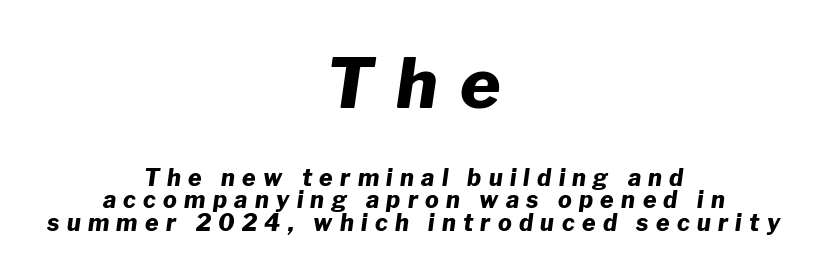
Q: Is the text bold? A: Yes.
Q: Is the text italic (slanted)? A: Yes, it leans right by about 8 degrees.
Q: Is the text underlined? A: No.
Q: How is the paragraph aligned? A: Centered.
Q: Is the spacing between letters normal or unusually wide? A: Unusually wide.
Q: Is the spacing between lines tight, normal or loose? A: Tight.
Q: Which block of text is set in a larger size, the first (top) or the second (bottom)? A: The first (top) one.
Q: Width (condensed, normal, or wide)? A: Normal.
Q: Stroke contrast? A: Low.
Q: x-height? A: Medium.
Q: Monospaced? A: No.
